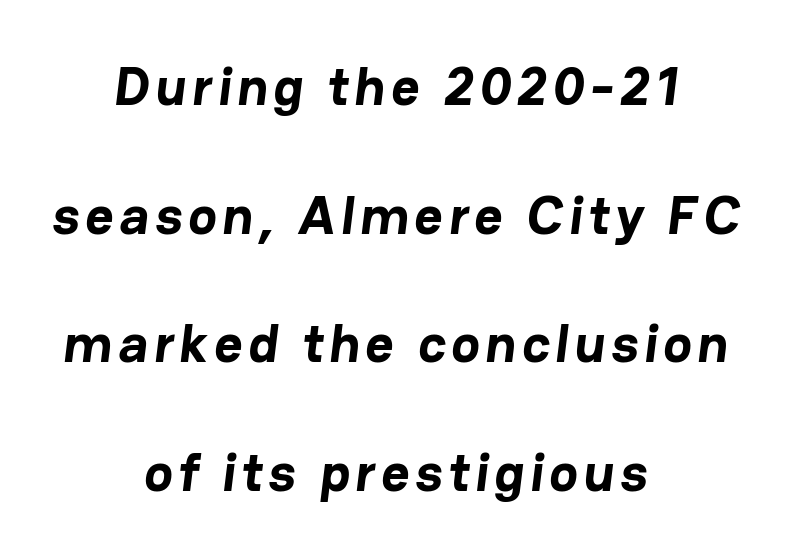
The image shows 54 px bold sans-serif type; set centered, loose line spacing (2.38x), not underlined; low stroke contrast and a medium x-height.
